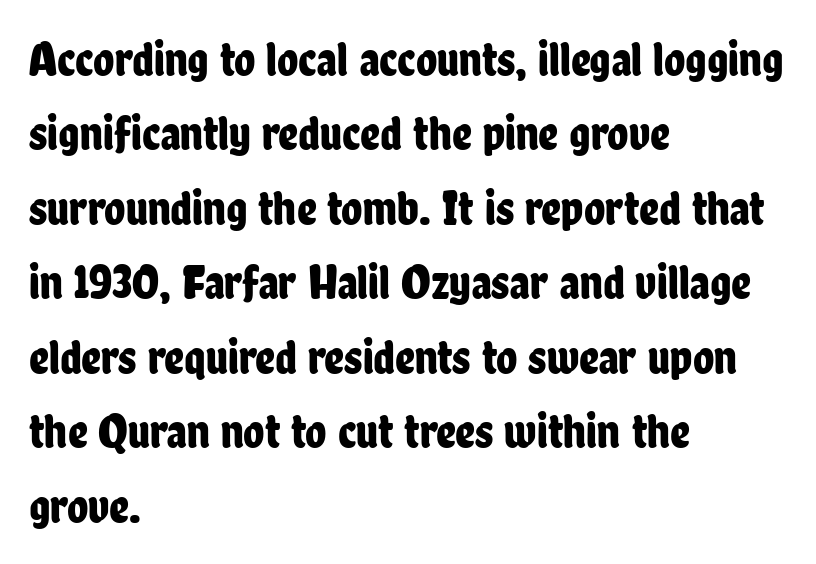
{"serif": "no", "italic": "no", "width": "condensed", "stroke_contrast": "low", "x_height": "medium", "monospaced": "no", "underline": "no", "align": "left", "line_spacing": "normal", "line_spacing_ratio": 1.52, "letter_spacing": "normal", "letter_spacing_em": 0.0, "glyph_px": 49}
